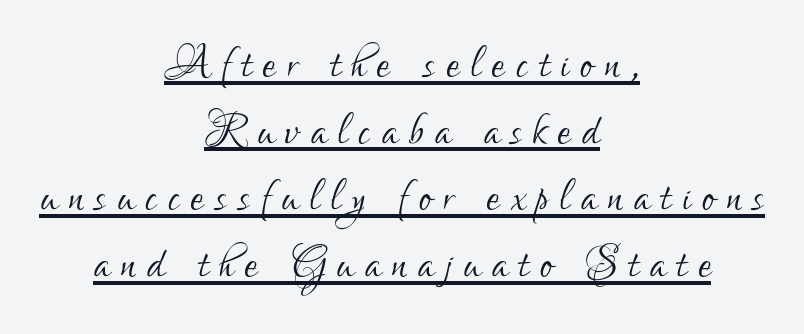
Q: Is the text bold? A: No.
Q: Is the text italic (slanted)? A: Yes.
Q: Is the typeface a serif or a sans-serif typeface? A: Sans-serif.
Q: Is the text underlined? A: Yes.
Q: How is the paragraph aligned? A: Centered.
Q: Is the spacing between lines tight, normal or loose? A: Tight.
Q: Width (condensed, normal, or wide)? A: Condensed.
Q: Stroke contrast? A: Low.
Q: x-height? A: Small.
Q: Monospaced? A: No.
